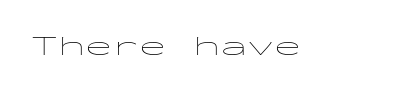
{"italic": "no", "bold": "no", "underline": "no", "letter_spacing": "normal", "letter_spacing_em": 0.0, "glyph_px": 27}
